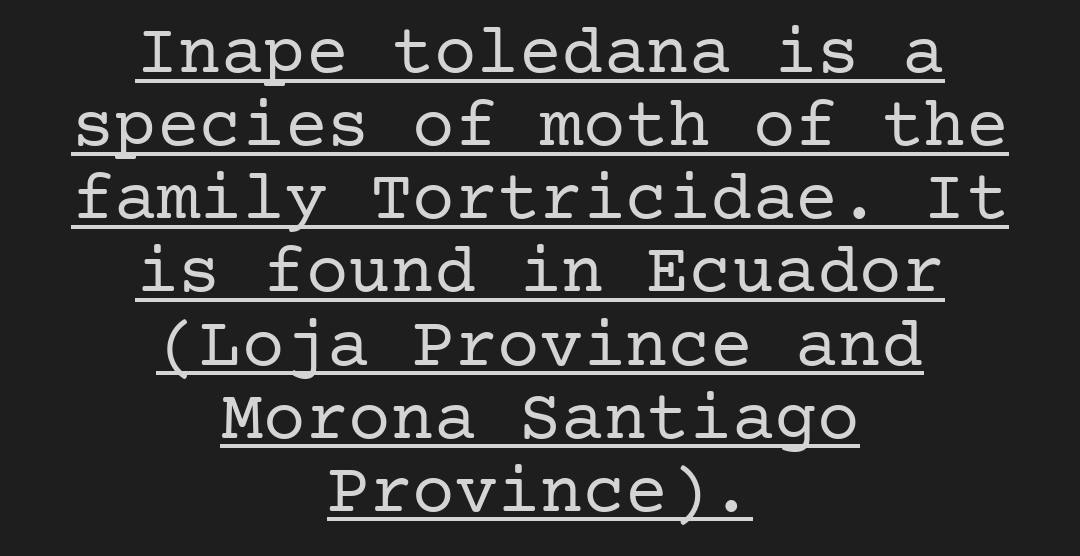
{"serif": "yes", "italic": "no", "bold": "no", "weight": "regular", "width": "normal", "stroke_contrast": "low", "x_height": "medium", "underline": "yes", "align": "center", "line_spacing": "tight", "line_spacing_ratio": 1.03, "letter_spacing": "normal", "letter_spacing_em": 0.0, "glyph_px": 71}
